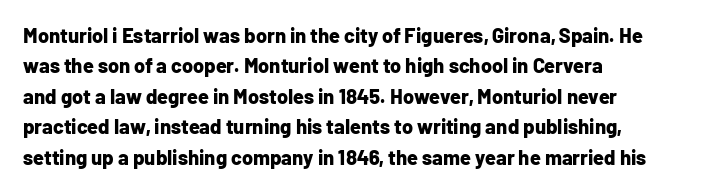
{"italic": "no", "bold": "yes", "underline": "no", "align": "left", "line_spacing": "normal", "line_spacing_ratio": 1.52, "letter_spacing": "normal", "letter_spacing_em": 0.0, "glyph_px": 20}
